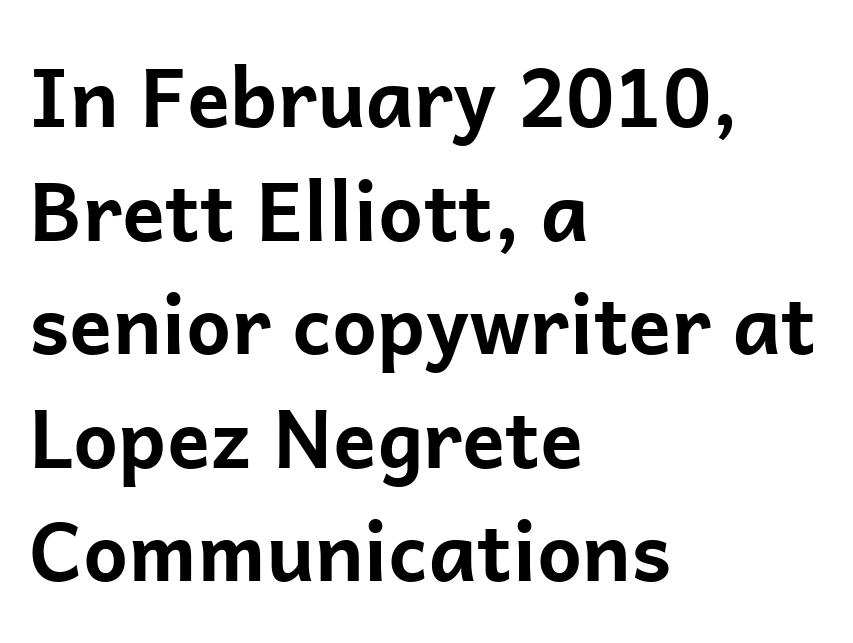
Q: Is the text bold? A: Yes.
Q: Is the text italic (slanted)? A: No, it is upright.
Q: Is the typeface a serif or a sans-serif typeface? A: Sans-serif.
Q: Is the text underlined? A: No.
Q: How is the paragraph aligned? A: Left-aligned.
Q: Is the spacing between letters normal or unusually wide? A: Normal.
Q: Is the spacing between lines tight, normal or loose? A: Normal.
Q: Width (condensed, normal, or wide)? A: Normal.
Q: Stroke contrast? A: Low.
Q: x-height? A: Medium.
Q: Monospaced? A: No.
